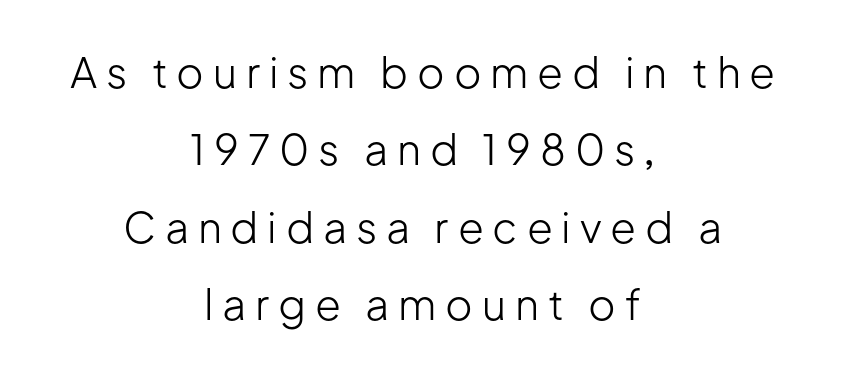
Q: Is the text bold? A: No.
Q: Is the text italic (slanted)? A: No, it is upright.
Q: Is the typeface a serif or a sans-serif typeface? A: Sans-serif.
Q: Is the text underlined? A: No.
Q: How is the paragraph aligned? A: Centered.
Q: Is the spacing between letters normal or unusually wide? A: Unusually wide.
Q: Width (condensed, normal, or wide)? A: Normal.
Q: Stroke contrast? A: Low.
Q: x-height? A: Medium.
Q: Monospaced? A: No.
